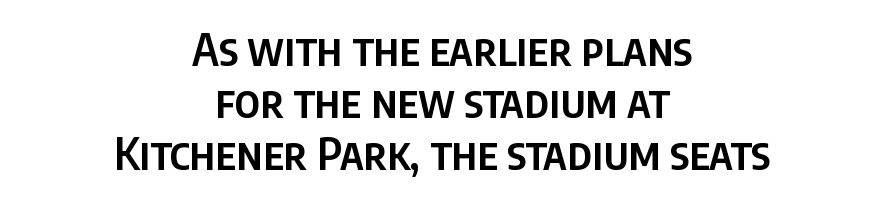
The image shows 44 px semibold, condensed sans-serif type, upright; set centered, line spacing 1.18x, normal letter spacing, not underlined; low stroke contrast and a large x-height.
